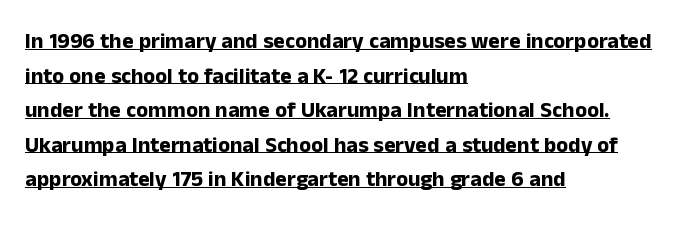
Is the type bold? Yes — the strokes are clearly thick and heavy. Letter spacing: default. You can see a thin bar hugging the bottom of the glyphs. Summary of vertical rhythm: regular, with standard interline spacing.
